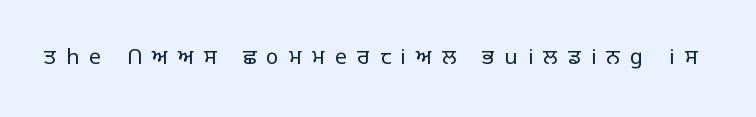
Q: Is the text bold? A: No.
Q: Is the text italic (slanted)? A: No, it is upright.
Q: Is the text underlined? A: No.
Q: Is the spacing between letters normal or unusually wide? A: Unusually wide.
